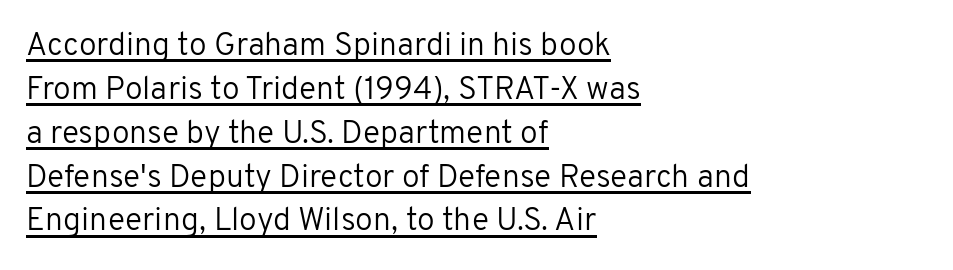
Evenly set lines give the paragraph a standard silhouette. Caption: multi-line text, flush left, ragged right. This sample has the flowing, uneven cadence of proportional lettering. Decoration check: the copy is underlined. The type sits square on the baseline with zero lean.
